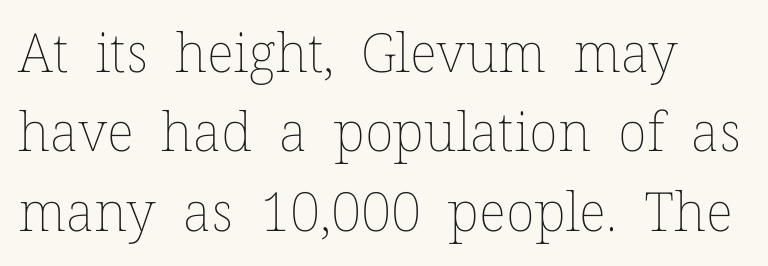
{"italic": "no", "bold": "no", "weight": "thin", "width": "normal", "stroke_contrast": "low", "x_height": "medium", "monospaced": "no", "underline": "no", "line_spacing": "normal", "line_spacing_ratio": 1.47, "letter_spacing": "normal", "letter_spacing_em": 0.0, "glyph_px": 54}
